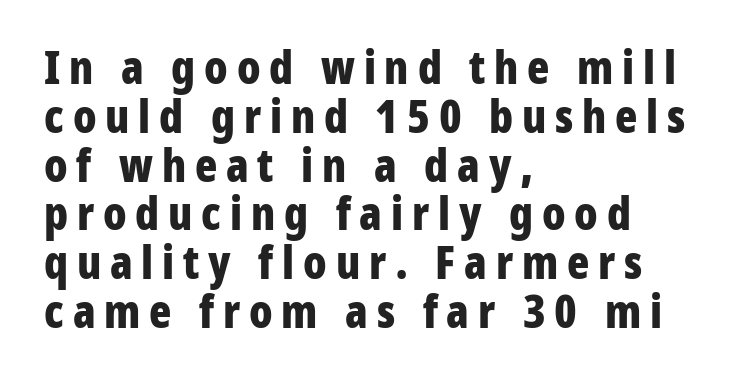
The image shows 46 px bold, condensed sans-serif type, upright; set left-aligned, tight line spacing (1.06x), not underlined; low stroke contrast and a medium x-height.
